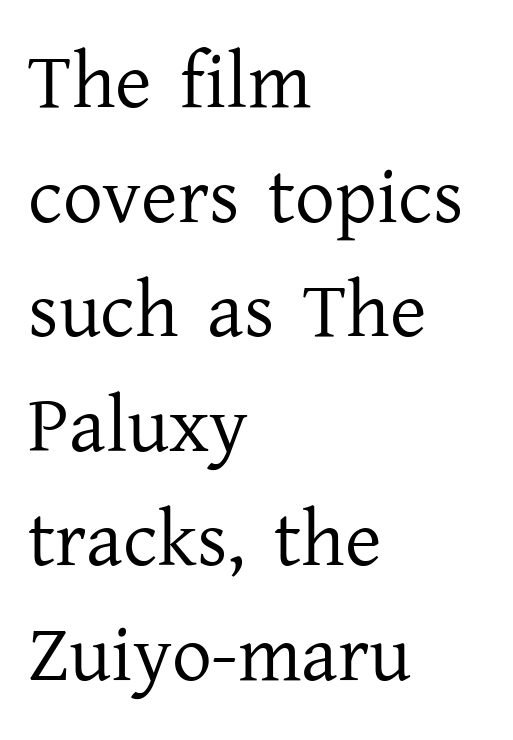
{"serif": "yes", "italic": "no", "bold": "no", "weight": "regular", "width": "normal", "stroke_contrast": "low", "x_height": "medium", "monospaced": "no", "underline": "no", "align": "left", "line_spacing": "normal", "line_spacing_ratio": 1.45, "letter_spacing": "normal", "letter_spacing_em": 0.0, "glyph_px": 79}
